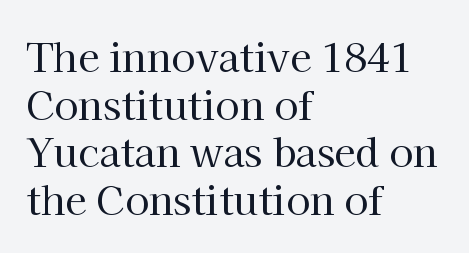
Q: Is the text bold? A: No.
Q: Is the text italic (slanted)? A: No, it is upright.
Q: Is the typeface a serif or a sans-serif typeface? A: Serif.
Q: Is the text underlined? A: No.
Q: How is the paragraph aligned? A: Left-aligned.
Q: Is the spacing between letters normal or unusually wide? A: Normal.
Q: Width (condensed, normal, or wide)? A: Normal.
Q: Stroke contrast? A: High.
Q: x-height? A: Medium.
Q: Monospaced? A: No.
